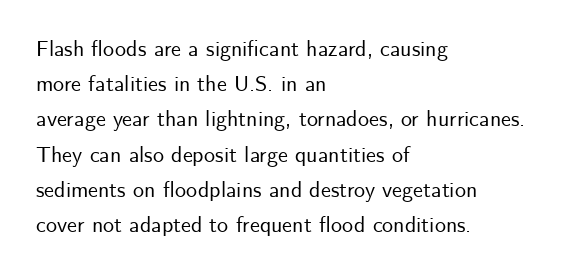
{"italic": "no", "underline": "no", "align": "left", "line_spacing": "normal", "line_spacing_ratio": 1.6, "letter_spacing": "normal", "letter_spacing_em": 0.0, "glyph_px": 22}
